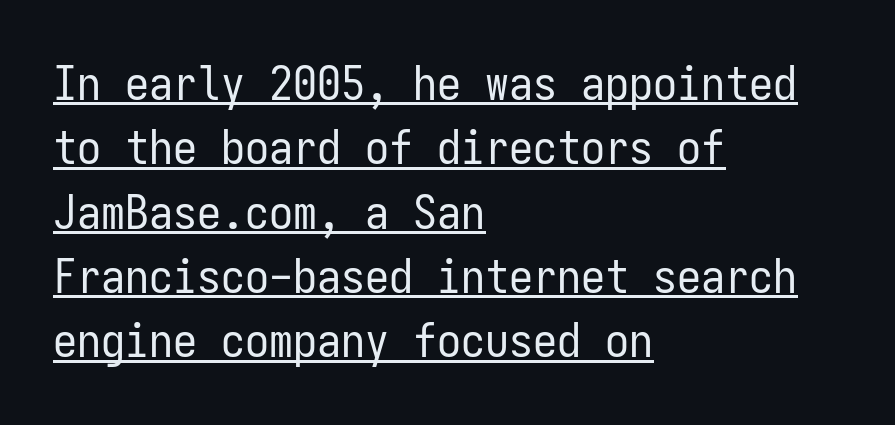
The image shows 48 px regular-weight, condensed sans-serif type, upright, monospaced; set left-aligned, normal line spacing (1.34x), normal letter spacing, underlined; low stroke contrast and a medium x-height.
